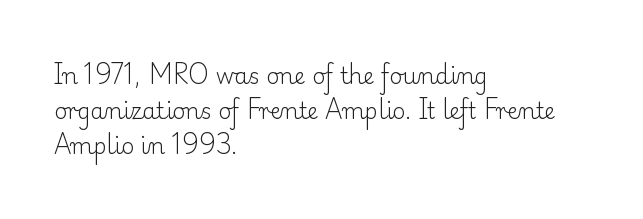
{"italic": "no", "bold": "no", "underline": "no", "align": "left", "line_spacing": "normal", "line_spacing_ratio": 1.6, "letter_spacing": "normal", "letter_spacing_em": 0.0, "glyph_px": 22}
